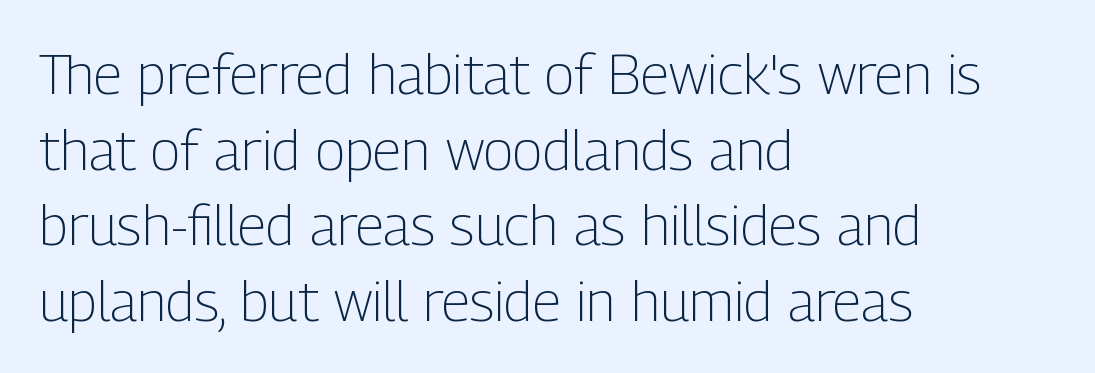
The image shows 56 px light, condensed sans-serif type, upright; set left-aligned, normal line spacing (1.35x), normal letter spacing, not underlined; low stroke contrast and a medium x-height.
